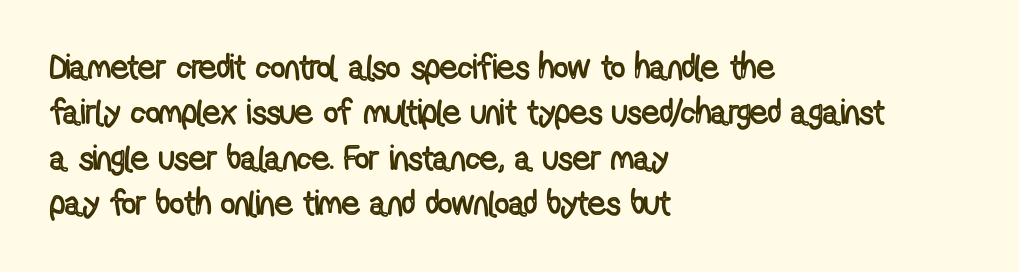
The image shows 35 px condensed type, upright; set left-aligned, normal line spacing (1.3x), normal letter spacing, not underlined; a medium x-height.
